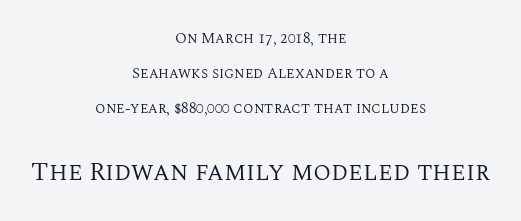
Letters have the restrained weight of plain body copy at most. These lines keep a tight, regular rhythm from letter to letter. Does the copy run flush right? No — it is centered line by line. Which of the two is more prominent by size? The second, at the bottom. Underlining? Definitely not there.
